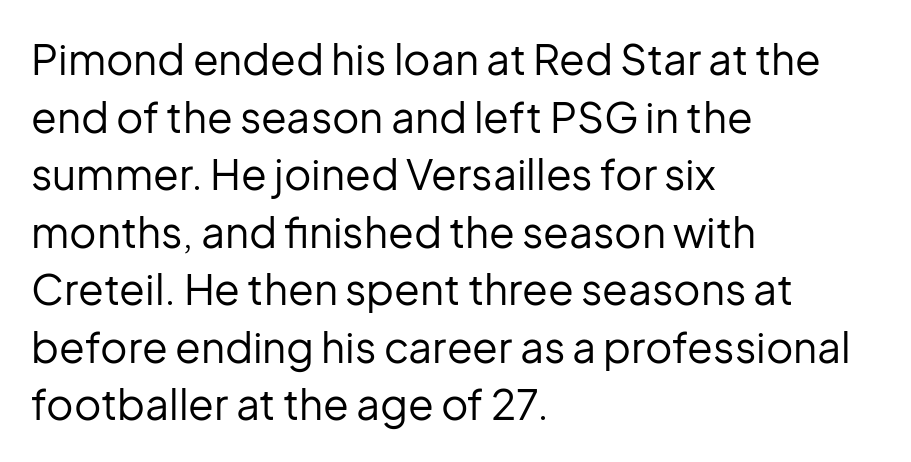
Q: Is the text bold? A: No.
Q: Is the text italic (slanted)? A: No, it is upright.
Q: Is the typeface a serif or a sans-serif typeface? A: Sans-serif.
Q: Is the text underlined? A: No.
Q: How is the paragraph aligned? A: Left-aligned.
Q: Is the spacing between letters normal or unusually wide? A: Normal.
Q: Is the spacing between lines tight, normal or loose? A: Normal.
Q: Width (condensed, normal, or wide)? A: Normal.
Q: Stroke contrast? A: Low.
Q: x-height? A: Medium.
Q: Monospaced? A: No.
